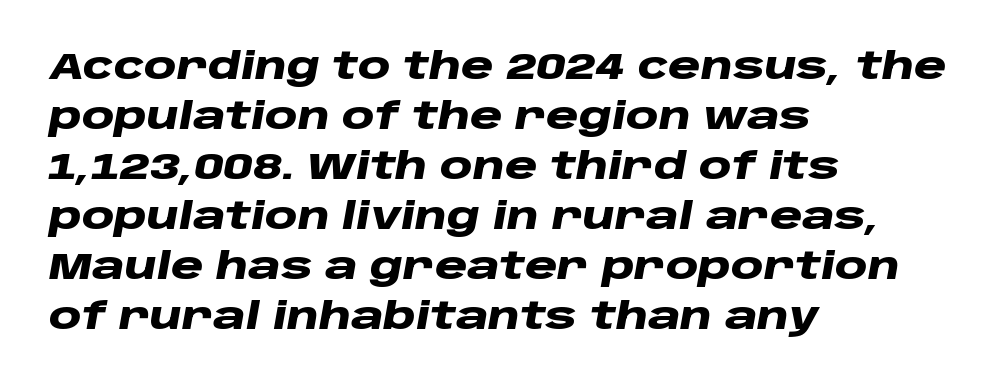
{"italic": "yes", "lean": "right", "slant_degrees": 10, "bold": "yes", "weight": "heavy", "width": "wide", "stroke_contrast": "low", "x_height": "large", "monospaced": "no", "underline": "no", "align": "left", "line_spacing": "normal", "line_spacing_ratio": 1.35, "letter_spacing": "normal", "letter_spacing_em": 0.0, "glyph_px": 37}
